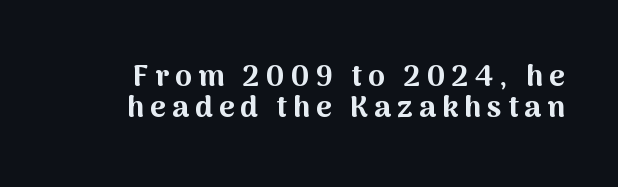
Q: Is the text bold? A: Yes.
Q: Is the text italic (slanted)? A: No, it is upright.
Q: Is the typeface a serif or a sans-serif typeface? A: Sans-serif.
Q: Is the text underlined? A: No.
Q: Is the spacing between letters normal or unusually wide? A: Unusually wide.
Q: Is the spacing between lines tight, normal or loose? A: Tight.
Q: Width (condensed, normal, or wide)? A: Normal.
Q: Stroke contrast? A: Medium.
Q: x-height? A: Medium.
Q: Monospaced? A: No.
